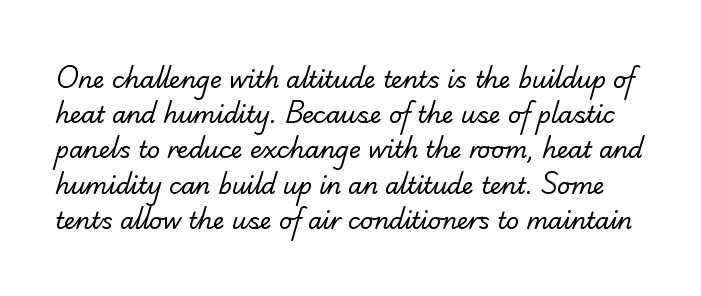
The image shows 23 px text type; set normal line spacing (1.53x), normal letter spacing, not underlined.
